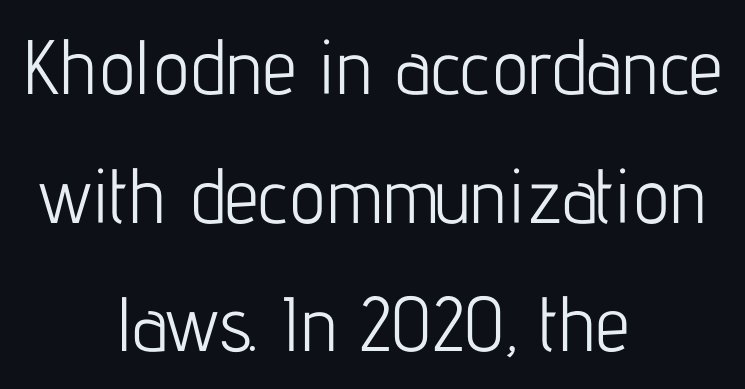
The image shows 77 px light, condensed sans-serif type, upright; set centered, normal line spacing (1.67x), normal letter spacing, not underlined; low stroke contrast and a medium x-height.
